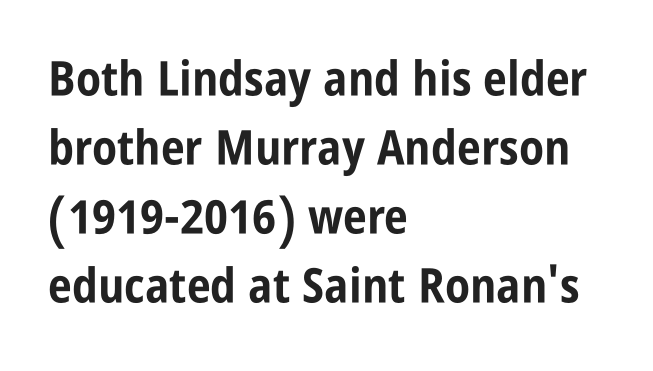
The image shows 48 px bold, condensed sans-serif type, upright; set left-aligned, normal line spacing (1.44x), normal letter spacing, not underlined; low stroke contrast and a large x-height.
